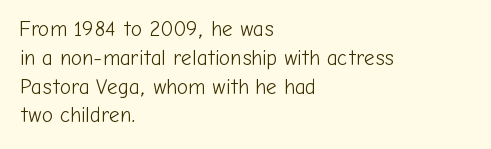
Each new line begins a customary step beneath the previous one. Stems here are at most as thick as an everyday book face. Words appear dense and cohesive because spacing is normal. Descenders hang freely into open space. The axis of the letterforms is exactly vertical.
